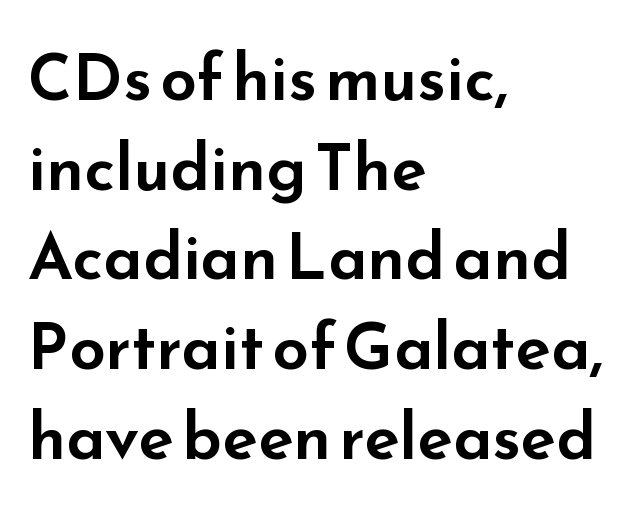
{"serif": "no", "italic": "no", "width": "wide", "stroke_contrast": "low", "x_height": "small", "monospaced": "no", "underline": "no", "align": "left", "line_spacing": "normal", "line_spacing_ratio": 1.38, "letter_spacing": "normal", "letter_spacing_em": 0.0, "glyph_px": 65}
